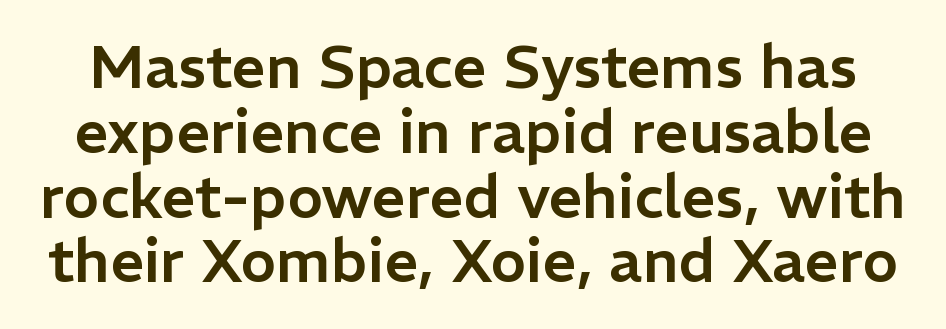
Q: Is the text italic (slanted)? A: No, it is upright.
Q: Is the typeface a serif or a sans-serif typeface? A: Sans-serif.
Q: Is the text underlined? A: No.
Q: Is the spacing between letters normal or unusually wide? A: Normal.
Q: Is the spacing between lines tight, normal or loose? A: Tight.
Q: Width (condensed, normal, or wide)? A: Normal.
Q: Stroke contrast? A: Low.
Q: x-height? A: Medium.
Q: Monospaced? A: No.
